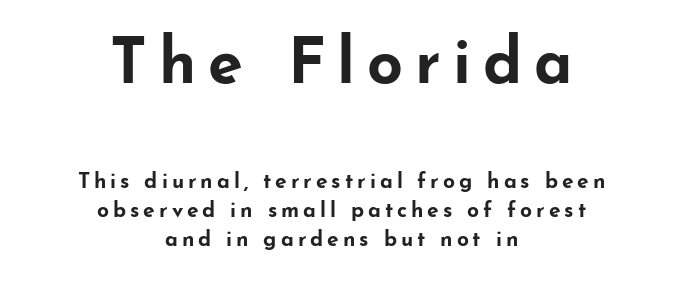
Q: Is the text bold? A: Yes.
Q: Is the text italic (slanted)? A: No, it is upright.
Q: Is the typeface a serif or a sans-serif typeface? A: Sans-serif.
Q: Is the text underlined? A: No.
Q: How is the paragraph aligned? A: Centered.
Q: Is the spacing between lines tight, normal or loose? A: Normal.
Q: Which block of text is set in a larger size, the first (top) or the second (bottom)? A: The first (top) one.
Q: Width (condensed, normal, or wide)? A: Wide.
Q: Stroke contrast? A: Low.
Q: x-height? A: Small.
Q: Monospaced? A: No.
